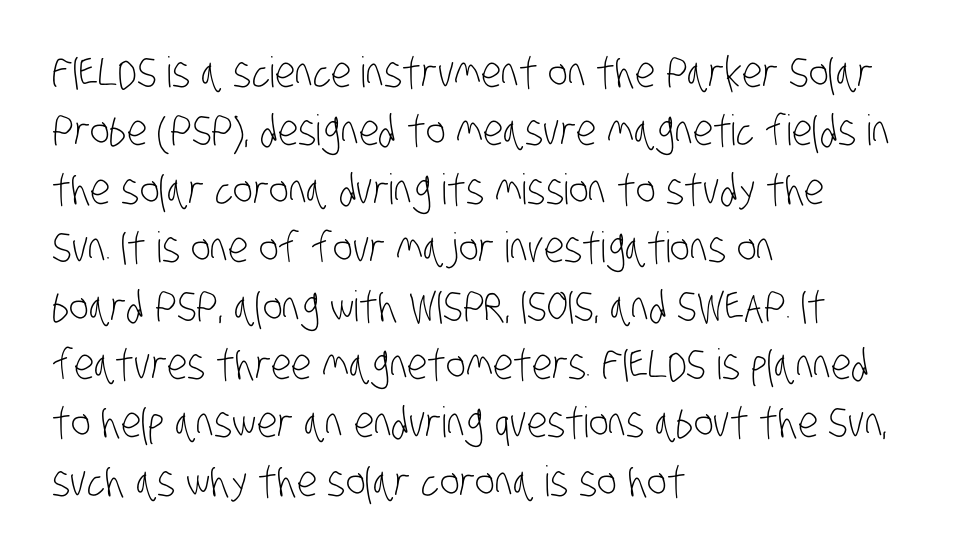
Q: Is the text bold? A: No.
Q: Is the typeface a serif or a sans-serif typeface? A: Sans-serif.
Q: Is the text underlined? A: No.
Q: How is the paragraph aligned? A: Left-aligned.
Q: Is the spacing between letters normal or unusually wide? A: Normal.
Q: Is the spacing between lines tight, normal or loose? A: Normal.
Q: Width (condensed, normal, or wide)? A: Condensed.
Q: Stroke contrast? A: Low.
Q: x-height? A: Large.
Q: Monospaced? A: No.
